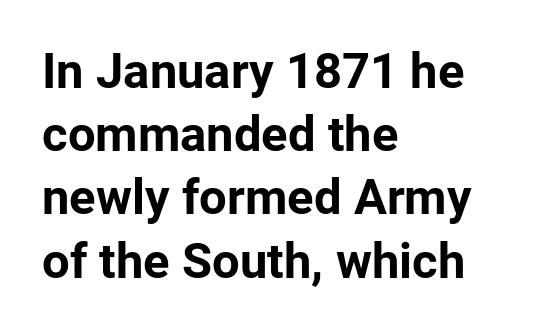
The image shows 49 px bold sans-serif type, upright; set left-aligned, normal line spacing (1.29x), normal letter spacing, not underlined; low stroke contrast and a medium x-height.
